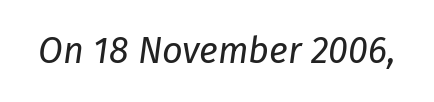
The gaps between neighbouring characters are ordinary and unremarkable. Descenders hang freely into open space. The font's italic variant was chosen for this text. Vertical stems look standard width or narrower in stroke. Varying glyph widths throughout — classic text-font behaviour.
